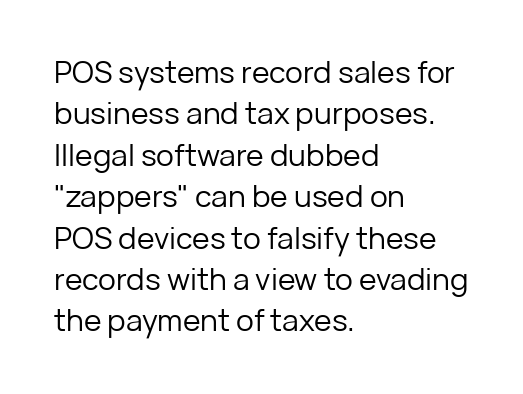
{"serif": "no", "italic": "no", "bold": "no", "weight": "regular", "width": "normal", "stroke_contrast": "low", "x_height": "medium", "monospaced": "no", "underline": "no", "align": "left", "line_spacing": "normal", "line_spacing_ratio": 1.38, "letter_spacing": "normal", "letter_spacing_em": 0.0, "glyph_px": 30}
